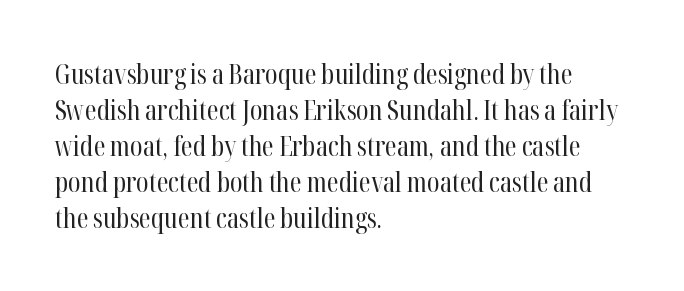
A clean baseline with only descenders dipping below it. The letters stand upright; this is a roman face. The letterforms sit shoulder to shoulder at normal distance. The compositor pushed each line to the left boundary.
